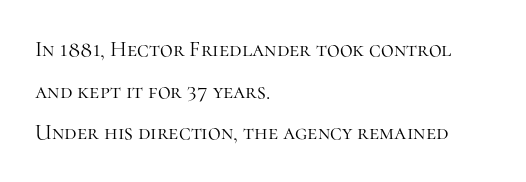
{"italic": "no", "bold": "no", "underline": "no", "align": "left", "line_spacing_ratio": 1.89, "letter_spacing": "normal", "letter_spacing_em": 0.0, "glyph_px": 22}
